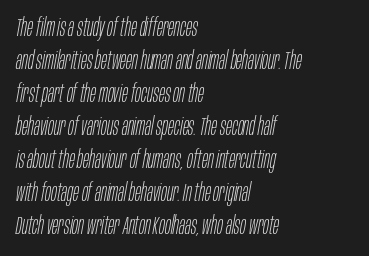
The letterforms sit shoulder to shoulder at normal distance. The specimen reads as italic at a glance. Is this a heavy cut? Hardly; it is regular or lighter. No word sits above an underline. Whoever set this chose a conventional vertical rhythm.
